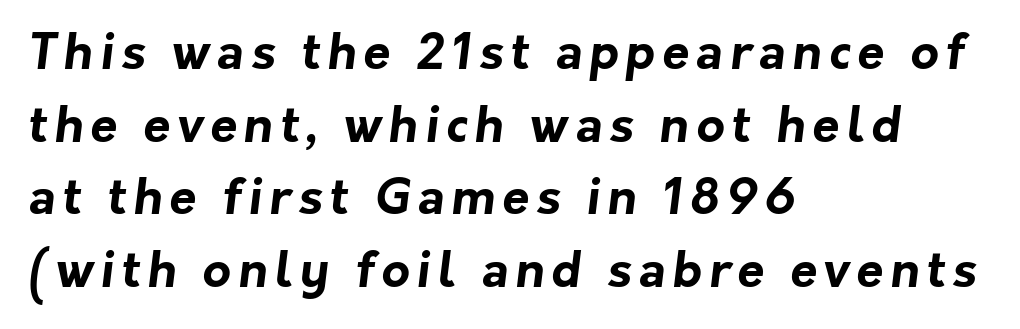
These lines are rendered in a variable-pitch font. Horizontally, the lines are justified to the leading edge only. Weight check: bold — yes, fully. The string is rendered with underlining switched off. Each new line begins a customary step beneath the previous one. Note: no serifs on the glyphs.
